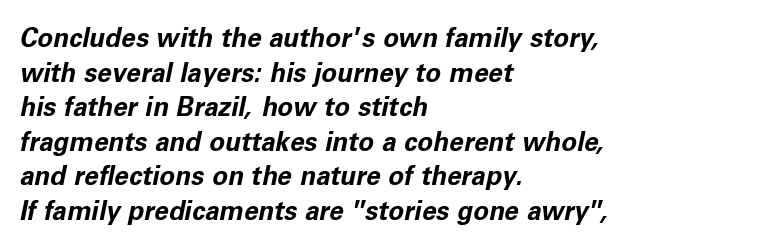
Q: Is the text bold? A: Yes.
Q: Is the text italic (slanted)? A: Yes, it leans right by about 11 degrees.
Q: Is the text underlined? A: No.
Q: How is the paragraph aligned? A: Left-aligned.
Q: Is the spacing between letters normal or unusually wide? A: Normal.
Q: Is the spacing between lines tight, normal or loose? A: Normal.
